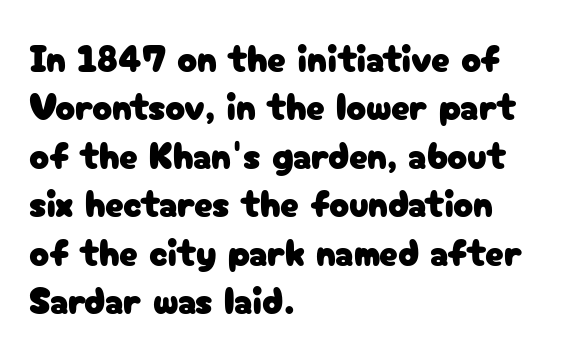
These lines keep a tight, regular rhythm from letter to letter. Classification — sans serif. The string is rendered with underlining switched off. These lines are rendered in a variable-pitch font.
